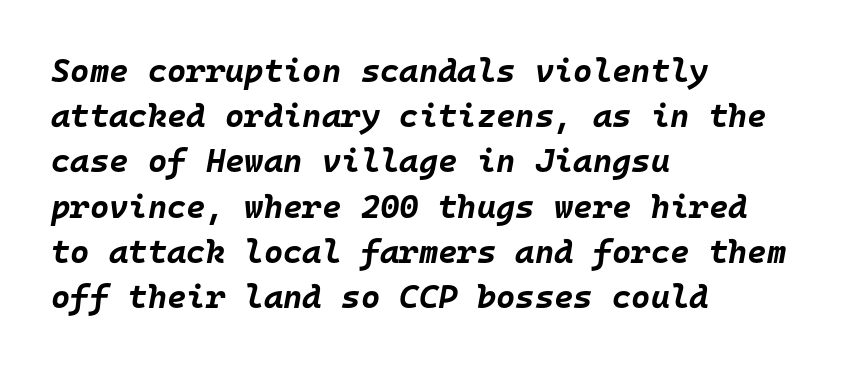
Q: Is the text bold? A: Yes.
Q: Is the text italic (slanted)? A: Yes, it leans right by about 10 degrees.
Q: Is the text underlined? A: No.
Q: How is the paragraph aligned? A: Left-aligned.
Q: Is the spacing between letters normal or unusually wide? A: Normal.
Q: Is the spacing between lines tight, normal or loose? A: Normal.
Q: Width (condensed, normal, or wide)? A: Normal.
Q: Stroke contrast? A: Low.
Q: x-height? A: Large.
Q: Monospaced? A: Yes.
